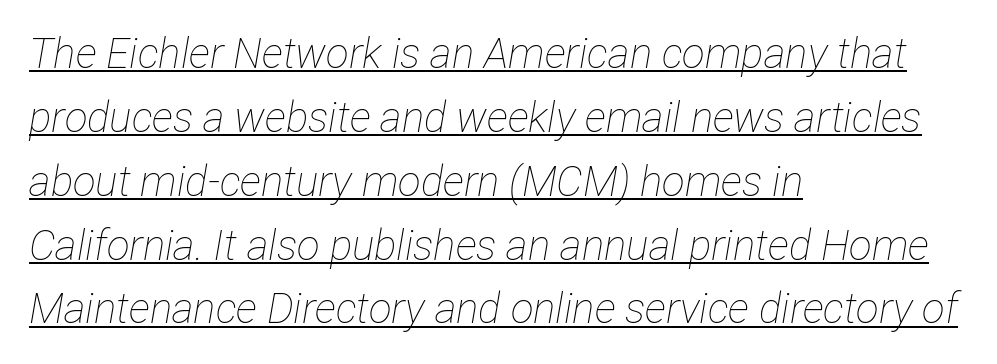
{"italic": "yes", "lean": "right", "slant_degrees": 12, "bold": "no", "weight": "thin", "width": "condensed", "stroke_contrast": "low", "x_height": "medium", "monospaced": "no", "underline": "yes", "align": "left", "line_spacing": "normal", "line_spacing_ratio": 1.52, "letter_spacing": "normal", "letter_spacing_em": 0.0, "glyph_px": 42}
